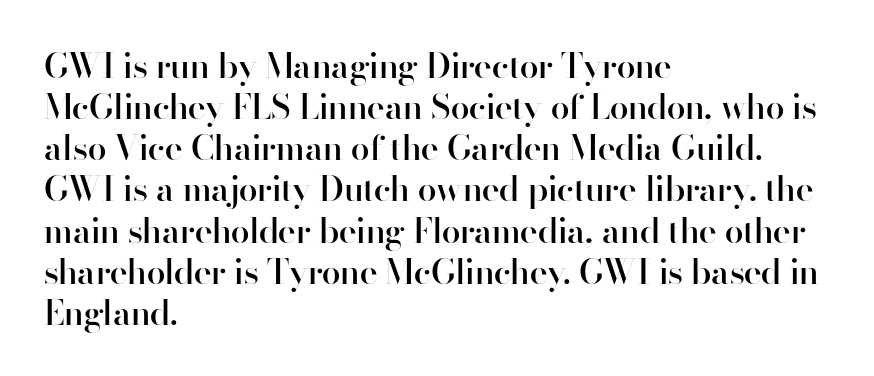
The letters carry no serifs — their stems end cleanly without finishing strokes. The zone under the glyphs is completely vacant. Designer's note — italics off, roman on. Compared with an ordinary text face, these strokes are moderately heavier — a semibold. The passage shown is typed in a proportional face where columns would drift. Short and long lines alike share a common starting point at left.
